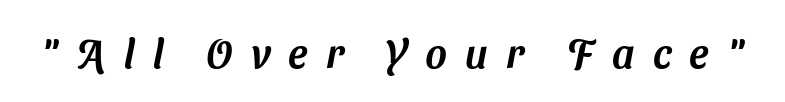
Q: Is the typeface a serif or a sans-serif typeface? A: Sans-serif.
Q: Is the text underlined? A: No.
Q: Is the spacing between letters normal or unusually wide? A: Unusually wide.
Q: Width (condensed, normal, or wide)? A: Normal.
Q: Stroke contrast? A: Medium.
Q: x-height? A: Medium.
Q: Monospaced? A: No.
